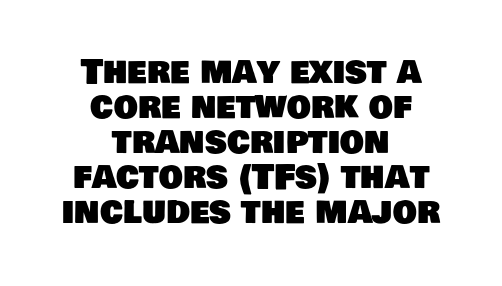
Q: Is the typeface a serif or a sans-serif typeface? A: Sans-serif.
Q: Is the text underlined? A: No.
Q: How is the paragraph aligned? A: Centered.
Q: Is the spacing between letters normal or unusually wide? A: Normal.
Q: Is the spacing between lines tight, normal or loose? A: Tight.
Q: Width (condensed, normal, or wide)? A: Normal.
Q: Stroke contrast? A: Low.
Q: x-height? A: Large.
Q: Monospaced? A: No.
